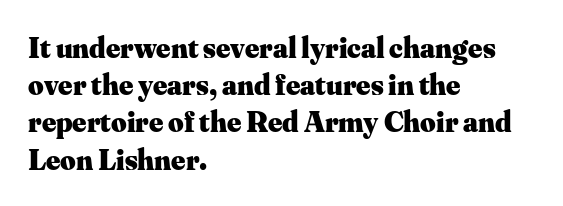
Is there any slant? The stems are plumb. The setting favours the left margin, as ordinary paragraphs usually do. Short note: letters normally spaced. A clean baseline with only descenders dipping below it. Old-style or modern, the face here clearly has serifs. Strokes here are thick enough to call this a true bold.
